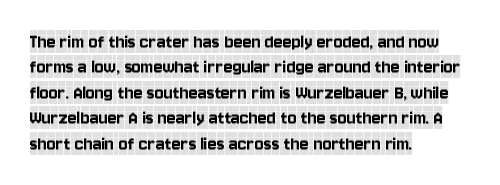
Q: Is the text italic (slanted)? A: No, it is upright.
Q: Is the text underlined? A: No.
Q: How is the paragraph aligned? A: Left-aligned.
Q: Is the spacing between letters normal or unusually wide? A: Normal.
